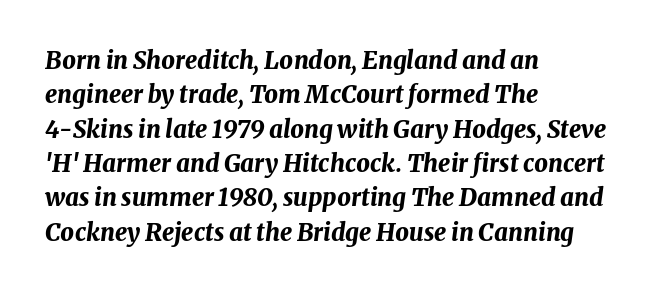
Q: Is the text bold? A: Yes.
Q: Is the text italic (slanted)? A: Yes, it leans right by about 8 degrees.
Q: Is the text underlined? A: No.
Q: How is the paragraph aligned? A: Left-aligned.
Q: Is the spacing between letters normal or unusually wide? A: Normal.
Q: Is the spacing between lines tight, normal or loose? A: Normal.
